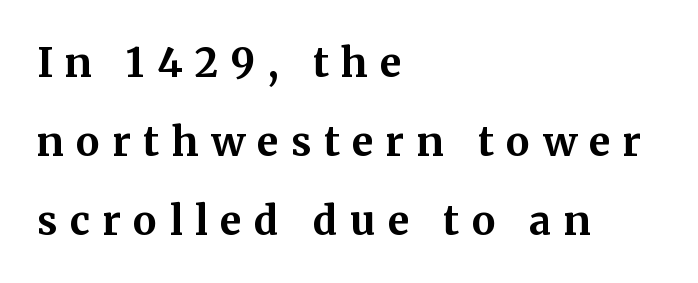
Is this a fixed-width face? No — the glyphs have proportional, varying widths. Tall strokes in this sample are plumb rather than angled. Does extra space separate the letters? Yes, quite a lot of it. This sample is left-justified, so line endings fall wherever the words run out. The zone under the glyphs is completely vacant. What kind of face is this? One with serifs.
